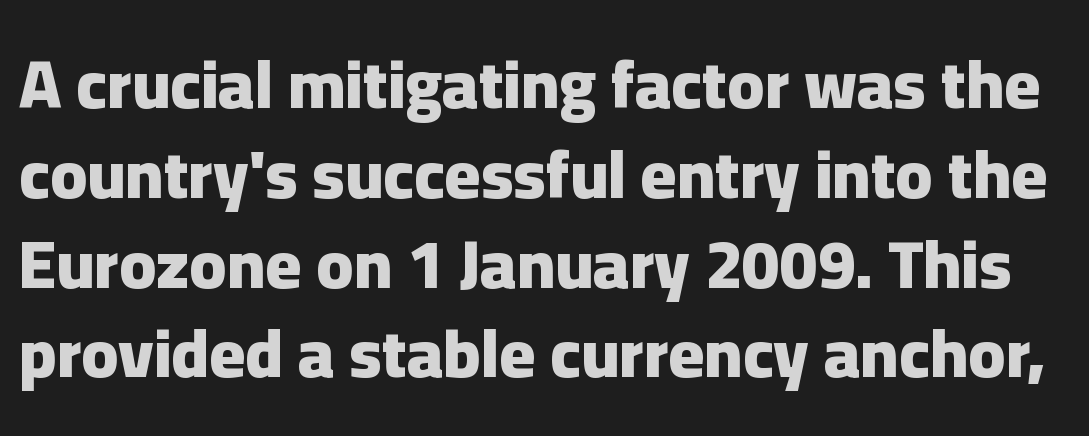
The image shows 68 px heavy sans-serif type, upright; set normal line spacing (1.32x), normal letter spacing, not underlined; low stroke contrast and a medium x-height.
